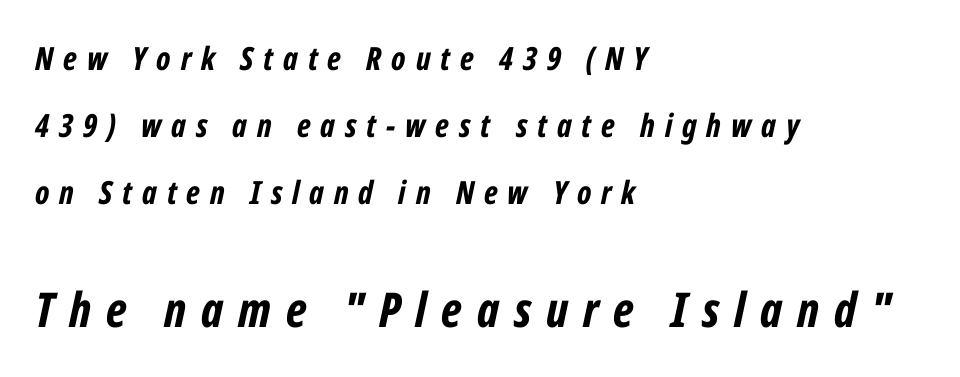
{"italic": "yes", "lean": "right", "slant_degrees": 12, "bold": "yes", "weight": "bold", "width": "condensed", "stroke_contrast": "low", "x_height": "medium", "monospaced": "no", "underline": "no", "align": "left", "line_spacing": "loose", "line_spacing_ratio": 2.1, "letter_spacing": "wide", "letter_spacing_em": 0.31, "larger_block": "second", "size_ratio": 1.5, "glyph_px": 48}
